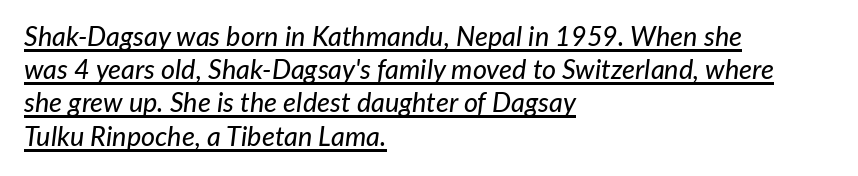
{"italic": "yes", "lean": "right", "slant_degrees": 7, "underline": "yes", "align": "left", "line_spacing_ratio": 1.23, "letter_spacing": "normal", "letter_spacing_em": 0.0, "glyph_px": 27}
